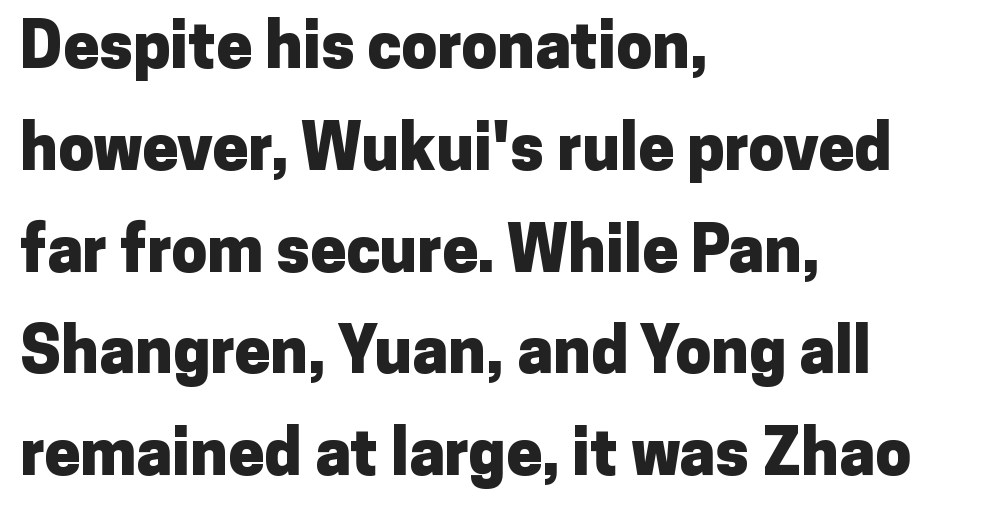
{"serif": "no", "italic": "no", "bold": "yes", "weight": "heavy", "width": "normal", "stroke_contrast": "low", "x_height": "medium", "monospaced": "no", "underline": "no", "align": "left", "line_spacing": "normal", "line_spacing_ratio": 1.59, "letter_spacing": "normal", "letter_spacing_em": 0.0, "glyph_px": 64}
